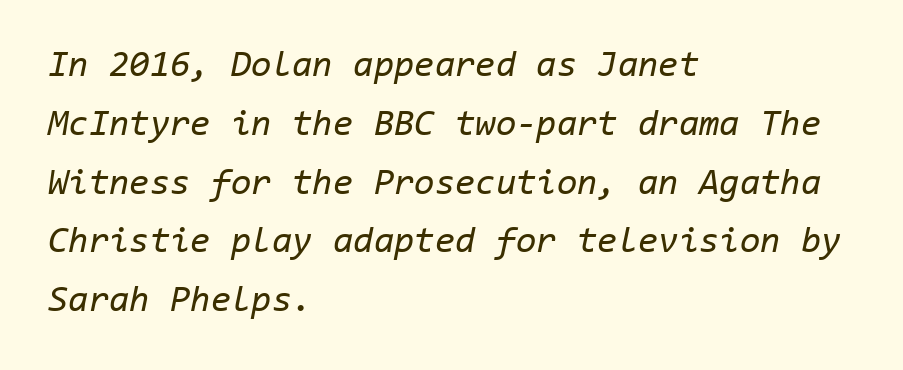
Think of a typewriter: that constant character pitch is what you see here. Vertical stems look standard width or narrower in stroke. The tracking reads as untouched default to a designer's eye. These lines stack with their left ends in a neat column. Reading down the column, the eye jumps a familiar distance to each next line. The space beneath each line is pristine and unruled.
